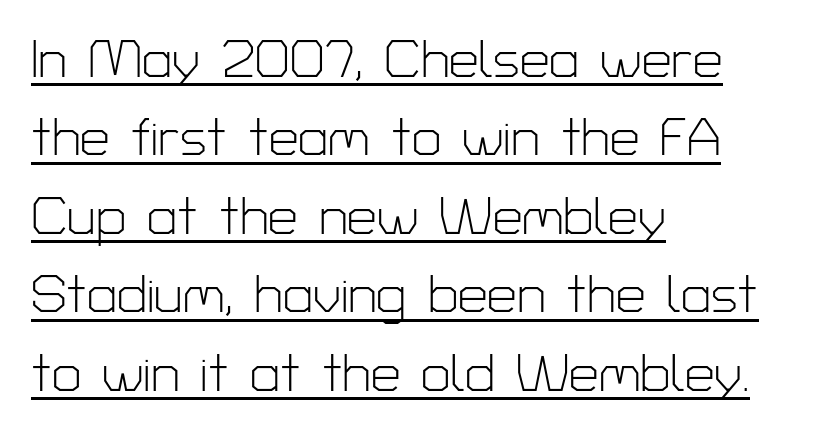
{"serif": "no", "italic": "no", "bold": "no", "weight": "light", "width": "normal", "stroke_contrast": "low", "x_height": "medium", "monospaced": "no", "underline": "yes", "align": "left", "line_spacing": "normal", "line_spacing_ratio": 1.48, "letter_spacing": "normal", "letter_spacing_em": 0.0, "glyph_px": 53}
